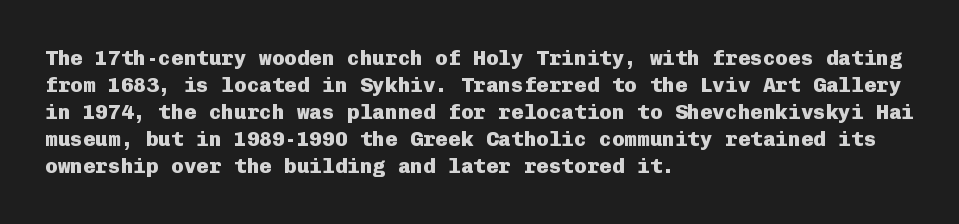
Which margin do the lines hug? The left one — the right edge is uneven. The foot of each line stays bare and open. Strokes here are thick enough to call this a true bold. Does the lettering tilt? It doesn't — this is upright. You could call the tracking neutral — neither tight nor loose. Interline gaps are of average width in this sample.
